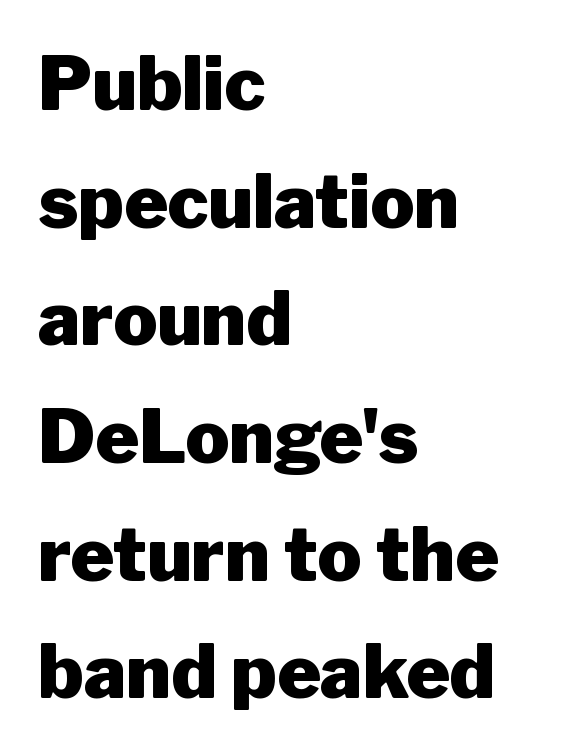
{"serif": "no", "italic": "no", "bold": "yes", "weight": "heavy", "width": "normal", "stroke_contrast": "low", "x_height": "medium", "monospaced": "no", "underline": "no", "align": "left", "line_spacing": "normal", "line_spacing_ratio": 1.59, "letter_spacing": "normal", "letter_spacing_em": 0.0, "glyph_px": 74}
